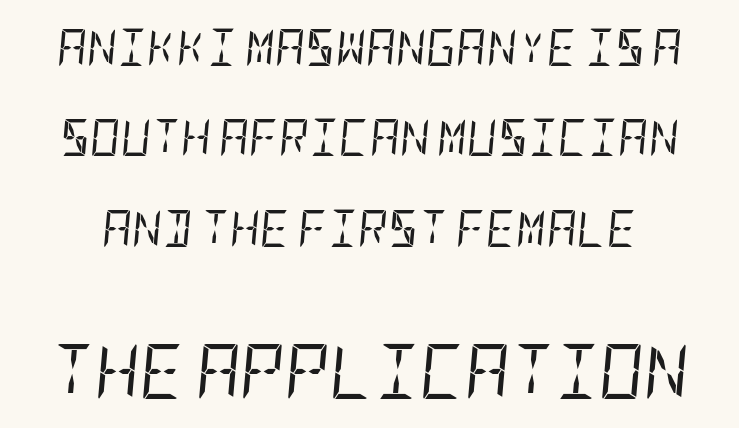
Quick note: interline space is abundant. Typesetter's note — lower block bumped up in size, upper block left smaller. Counters stay open thanks to moderate or lighter strokes. Descender tails drop into unmarked territory. The typography opts for an oblique posture over an upright one. Nothing unusual about the tracking: characters are spaced as the font intends.
